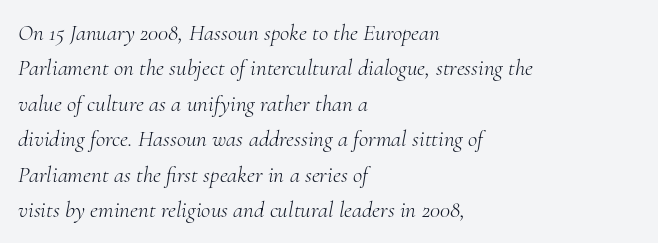
{"italic": "yes", "lean": "right", "slant_degrees": 10, "bold": "no", "underline": "no", "align": "left", "line_spacing": "normal", "line_spacing_ratio": 1.54, "letter_spacing": "normal", "letter_spacing_em": 0.0, "glyph_px": 23}
